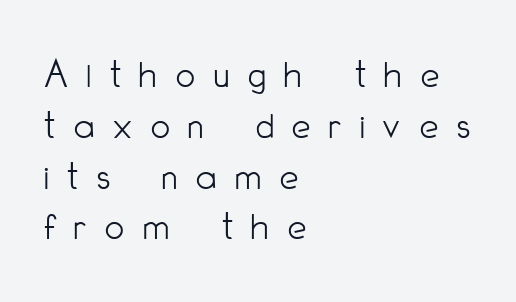
Q: Is the text bold? A: No.
Q: Is the text italic (slanted)? A: No, it is upright.
Q: Is the typeface a serif or a sans-serif typeface? A: Sans-serif.
Q: Is the text underlined? A: No.
Q: How is the paragraph aligned? A: Left-aligned.
Q: Is the spacing between letters normal or unusually wide? A: Unusually wide.
Q: Width (condensed, normal, or wide)? A: Condensed.
Q: Stroke contrast? A: Low.
Q: x-height? A: Small.
Q: Monospaced? A: No.
